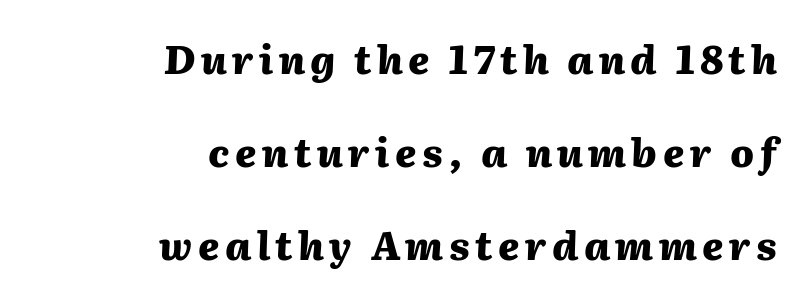
The image shows 39 px heavy type, italic (leaning right); set right-aligned, loose line spacing (2.38x), not underlined; medium stroke contrast and a medium x-height.
